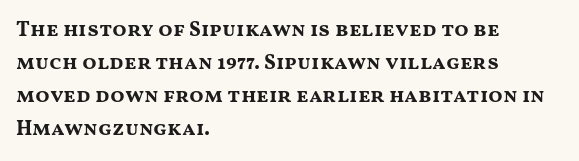
The sample has been set heavy, in full bold. Any mark beneath the type? The region is blank. The ragged edge is on the right, which tells us the setting is flush left. This sample uses plain, unmodified letter spacing. Posture: vertical. Does the leading feel generous? No, just average.
